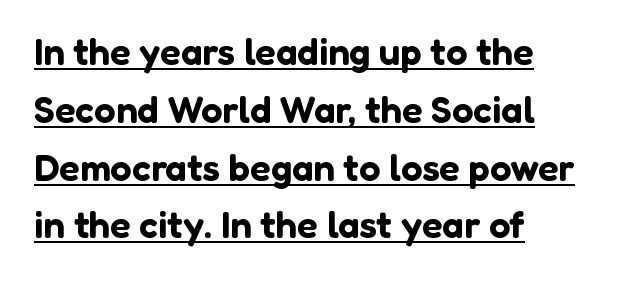
The typesetter chose a ragged-right arrangement here. Each word holds together tightly as a unit, with standard inter-letter gaps. I'd call this a sans setting — the letters go barefoot. Character widths vary here, with narrow letters taking less room than wide ones. In terms of leading, this rendering sits right in the middle. The glyphs are accompanied by a horizontal stroke just below them.
